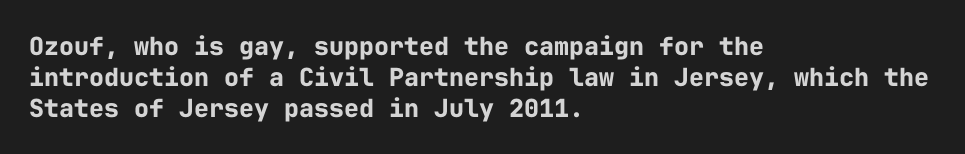
Q: Is the text bold? A: Yes.
Q: Is the text italic (slanted)? A: No, it is upright.
Q: Is the text underlined? A: No.
Q: How is the paragraph aligned? A: Left-aligned.
Q: Is the spacing between letters normal or unusually wide? A: Normal.
